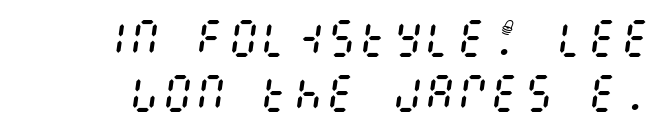
{"italic": "yes", "lean": "right", "slant_degrees": 8, "bold": "no", "weight": "regular", "width": "condensed", "stroke_contrast": "medium", "x_height": "large", "underline": "no", "line_spacing": "normal", "line_spacing_ratio": 1.35, "letter_spacing": "normal", "letter_spacing_em": 0.0, "glyph_px": 41}
